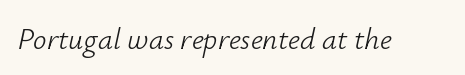
The image shows 30 px light type, italic (leaning right); set normal letter spacing, not underlined; low stroke contrast and a small x-height.
